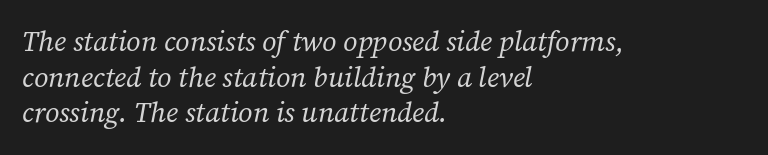
The image shows 28 px regular-weight serif type, italic (leaning right); set left-aligned, normal line spacing (1.27x), normal letter spacing, not underlined; low stroke contrast and a medium x-height.
